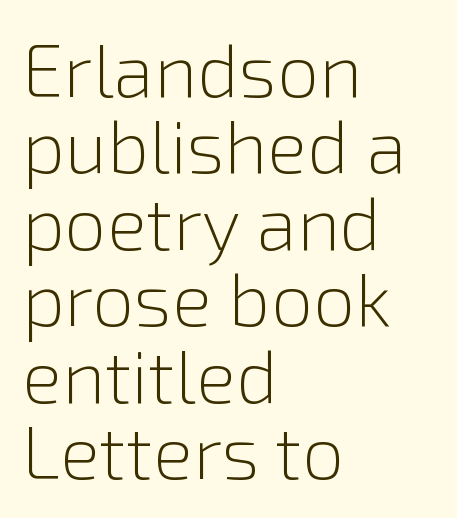
All the whitespace from short lines collects on the right. Notice how descenders almost collide with the ascenders below — that's tight leading. Font category for this specimen: sans-serif. Summary of weight: not heavy and not bold. Bare-footed words on every line.
